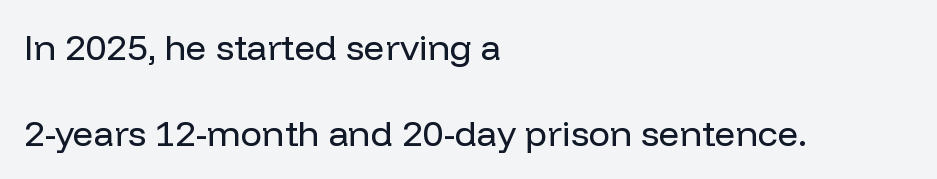
Q: Is the text bold? A: No.
Q: Is the text italic (slanted)? A: No, it is upright.
Q: Is the typeface a serif or a sans-serif typeface? A: Sans-serif.
Q: Is the text underlined? A: No.
Q: How is the paragraph aligned? A: Left-aligned.
Q: Is the spacing between letters normal or unusually wide? A: Normal.
Q: Is the spacing between lines tight, normal or loose? A: Loose.
Q: Width (condensed, normal, or wide)? A: Normal.
Q: Stroke contrast? A: Low.
Q: x-height? A: Medium.
Q: Monospaced? A: No.
